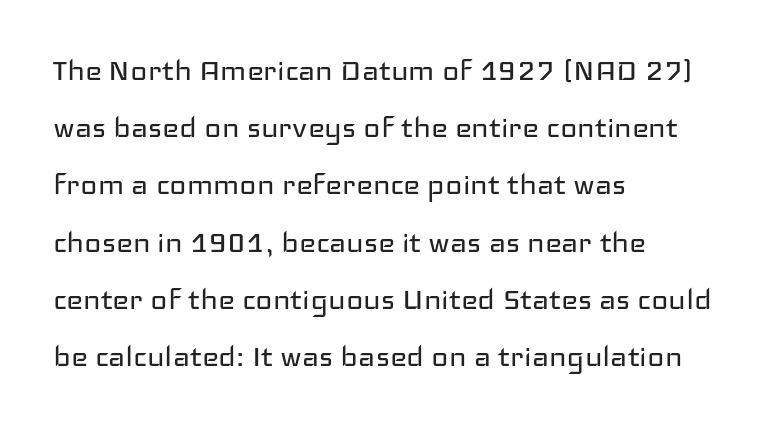
The image shows 36 px regular-weight, wide sans-serif type, upright; set left-aligned, normal line spacing (1.59x), normal letter spacing, not underlined; low stroke contrast and a medium x-height.
